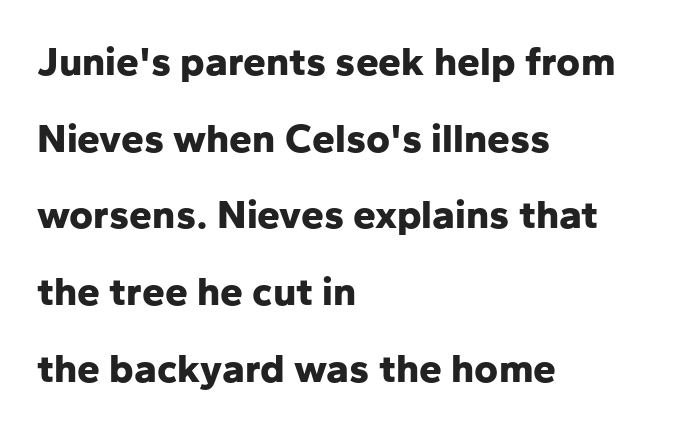
The image shows 41 px bold sans-serif type, upright; set left-aligned, line spacing 1.87x, normal letter spacing, not underlined; low stroke contrast and a medium x-height.
